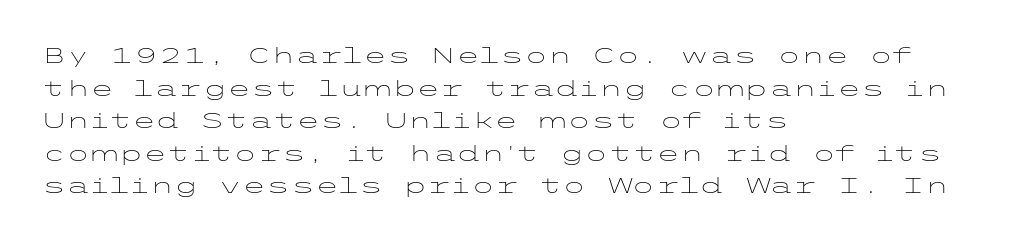
{"italic": "no", "bold": "no", "underline": "no", "align": "left", "line_spacing": "normal", "line_spacing_ratio": 1.48, "letter_spacing": "normal", "letter_spacing_em": 0.0, "glyph_px": 22}
